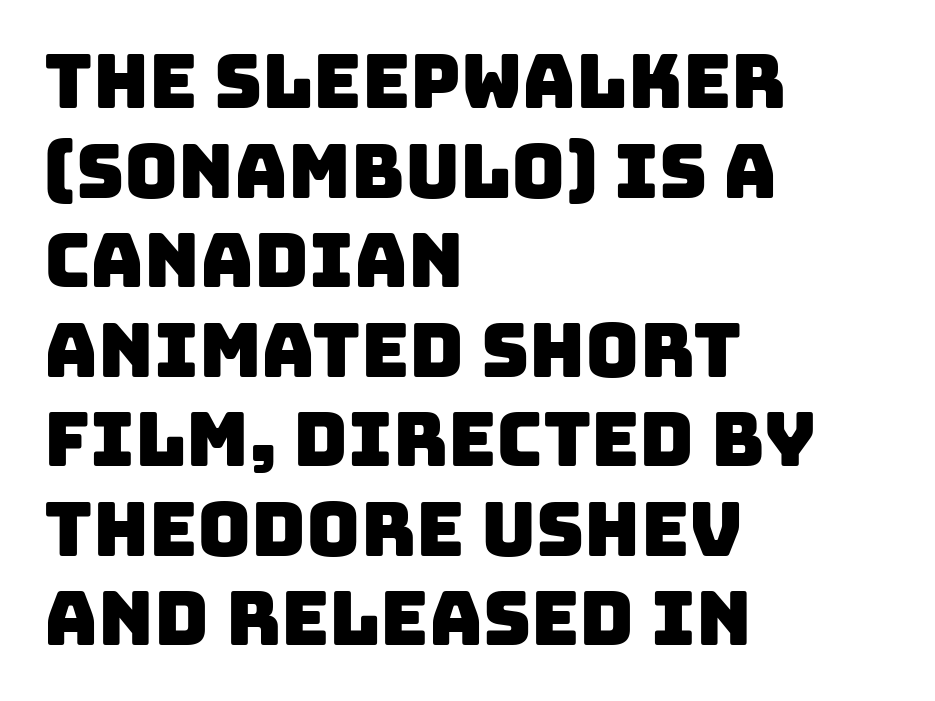
{"serif": "no", "width": "normal", "stroke_contrast": "low", "x_height": "large", "monospaced": "no", "underline": "no", "align": "left", "line_spacing_ratio": 1.21, "letter_spacing": "normal", "letter_spacing_em": 0.0, "glyph_px": 74}
